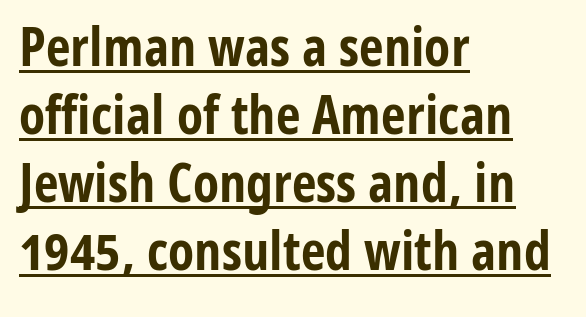
This is sans-serif lettering, the kind often seen on screens and signage. These lines sit exactly where default settings would place them. These lines stack with their left ends in a neat column. Short note: letters normally spaced.
